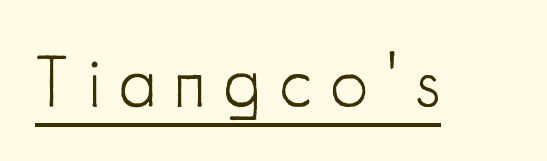
{"serif": "no", "italic": "no", "bold": "no", "weight": "light", "width": "condensed", "stroke_contrast": "low", "x_height": "small", "monospaced": "no", "underline": "yes", "letter_spacing": "wide", "letter_spacing_em": 0.24, "glyph_px": 75}
